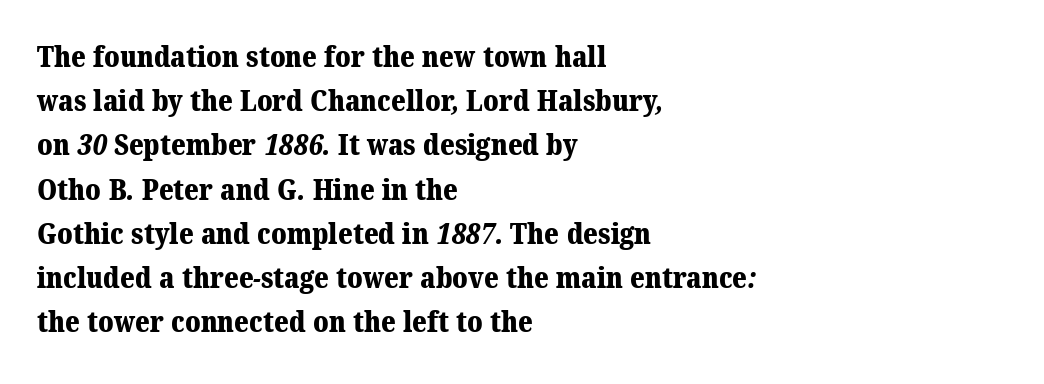
Spacing verdict: proportional, widths tailored to each character. Anything drawn beneath the words? Only blank space. Interline gaps are of average width in this sample. Honestly, the letter spacing is just normal — you wouldn't notice it. Pretty heavy lettering here — definitely bold. The font family rendered here belongs to the serif group.
